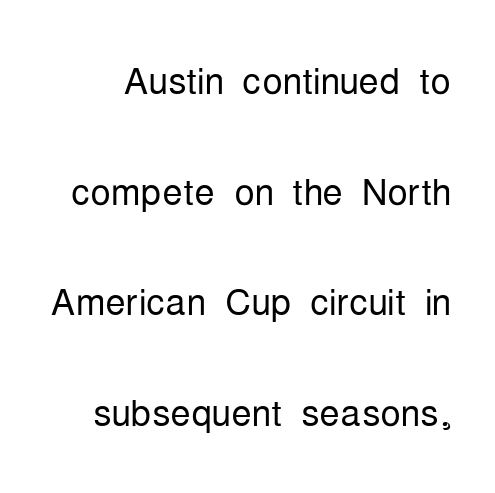
The image shows 51 px light, condensed sans-serif type, upright; set loose line spacing (2.17x), normal letter spacing, not underlined; low stroke contrast and a medium x-height.
